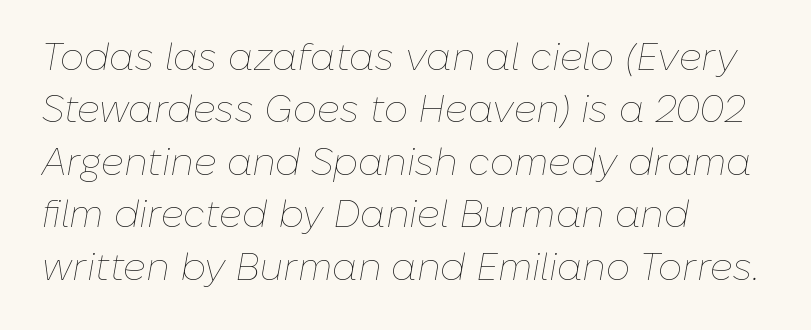
Q: Is the text bold? A: No.
Q: Is the text italic (slanted)? A: Yes, it leans right by about 10 degrees.
Q: Is the text underlined? A: No.
Q: How is the paragraph aligned? A: Left-aligned.
Q: Is the spacing between letters normal or unusually wide? A: Normal.
Q: Is the spacing between lines tight, normal or loose? A: Normal.
Q: Width (condensed, normal, or wide)? A: Normal.
Q: Stroke contrast? A: Low.
Q: x-height? A: Medium.
Q: Monospaced? A: No.
